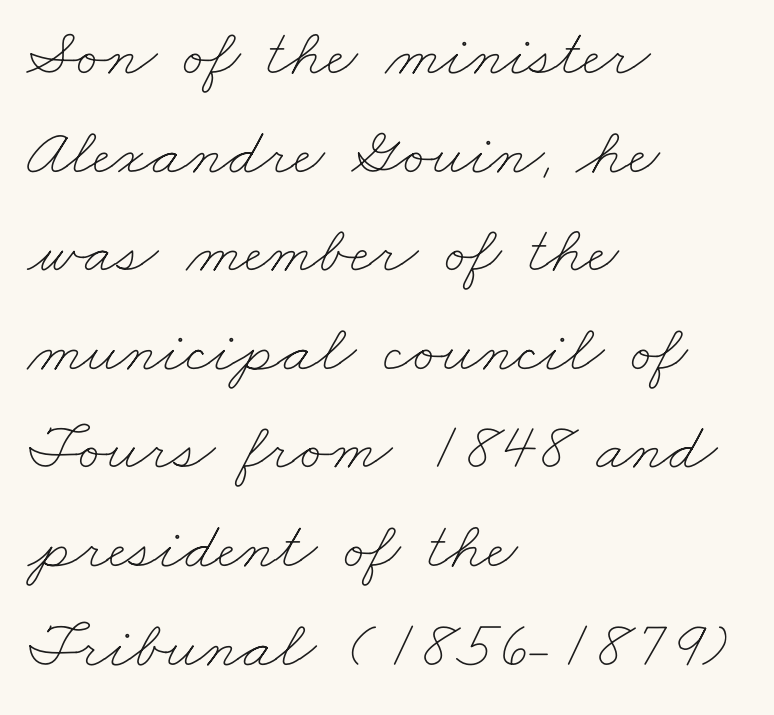
Q: Is the text bold? A: No.
Q: Is the text underlined? A: No.
Q: How is the paragraph aligned? A: Left-aligned.
Q: Is the spacing between letters normal or unusually wide? A: Normal.
Q: Is the spacing between lines tight, normal or loose? A: Normal.
Q: Width (condensed, normal, or wide)? A: Wide.
Q: Stroke contrast? A: Low.
Q: x-height? A: Small.
Q: Monospaced? A: No.
